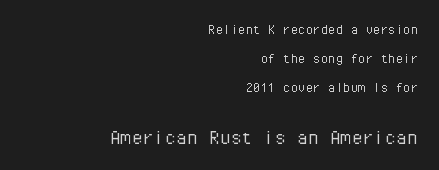
The image shows 22 px text type, upright; set right-aligned, loose line spacing (1.94x), normal letter spacing, not underlined; the second (bottom) block is 1.47x larger.
